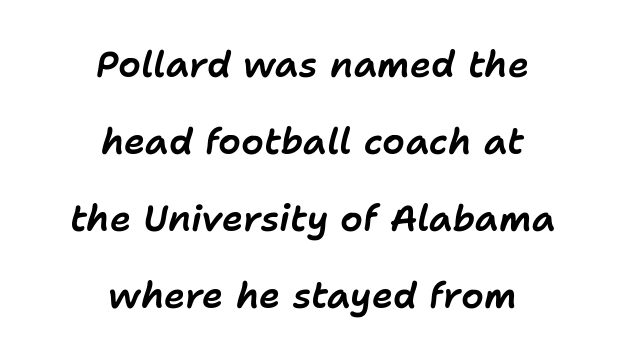
{"italic": "yes", "lean": "right", "slant_degrees": 11, "width": "normal", "stroke_contrast": "low", "x_height": "medium", "monospaced": "no", "underline": "no", "align": "center", "line_spacing": "loose", "line_spacing_ratio": 2.14, "letter_spacing": "normal", "letter_spacing_em": 0.0, "glyph_px": 36}
